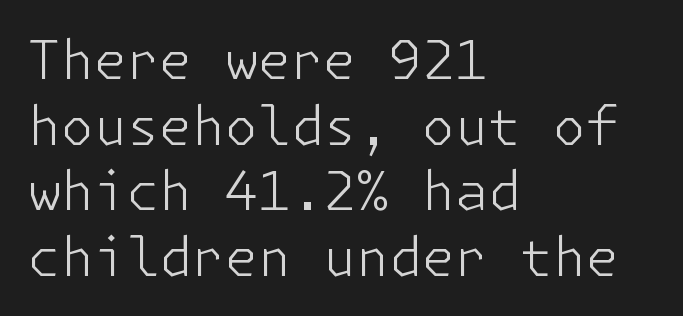
{"serif": "no", "italic": "no", "bold": "no", "weight": "light", "width": "normal", "stroke_contrast": "low", "x_height": "medium", "underline": "no", "align": "left", "line_spacing_ratio": 1.24, "letter_spacing": "normal", "letter_spacing_em": 0.0, "glyph_px": 53}
